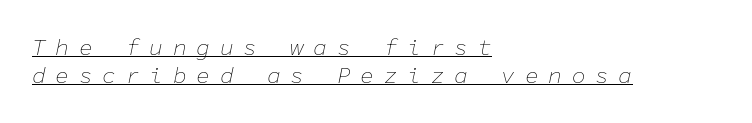
Visually the block forms a straight wall on the left and a jagged coastline on the right. Underlining? Definitely there. The passage shown leans; its letterforms are oblique. This rendering widens character spacing well past its baseline value.
